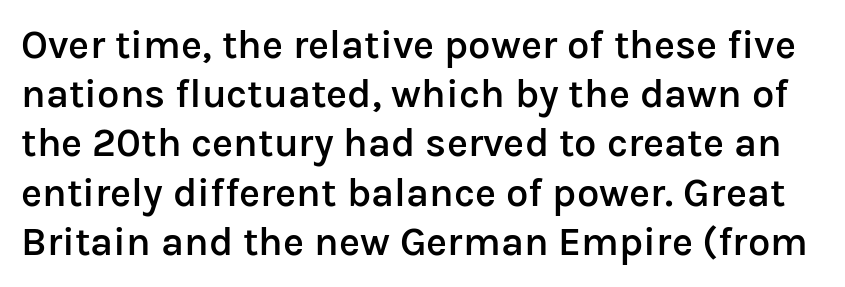
{"serif": "no", "italic": "no", "bold": "semi", "weight": "semibold", "width": "normal", "stroke_contrast": "low", "x_height": "medium", "monospaced": "no", "underline": "no", "line_spacing_ratio": 1.23, "letter_spacing": "normal", "letter_spacing_em": 0.0, "glyph_px": 40}
